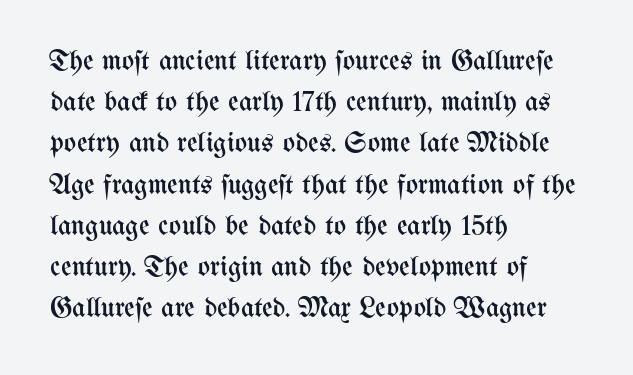
{"italic": "no", "bold": "no", "weight": "regular", "width": "condensed", "stroke_contrast": "medium", "x_height": "medium", "monospaced": "no", "underline": "no", "align": "left", "line_spacing": "normal", "line_spacing_ratio": 1.42, "letter_spacing": "normal", "letter_spacing_em": 0.0, "glyph_px": 29}
